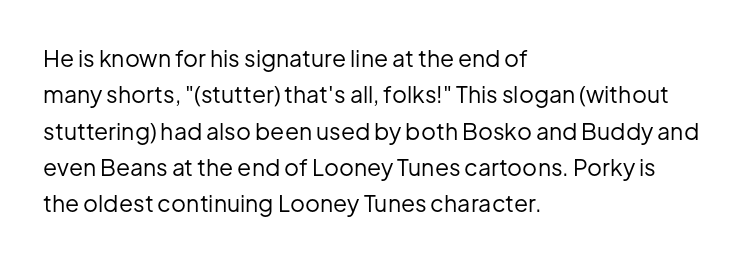
Q: Is the text bold? A: No.
Q: Is the text italic (slanted)? A: No, it is upright.
Q: Is the text underlined? A: No.
Q: How is the paragraph aligned? A: Left-aligned.
Q: Is the spacing between letters normal or unusually wide? A: Normal.
Q: Is the spacing between lines tight, normal or loose? A: Normal.
